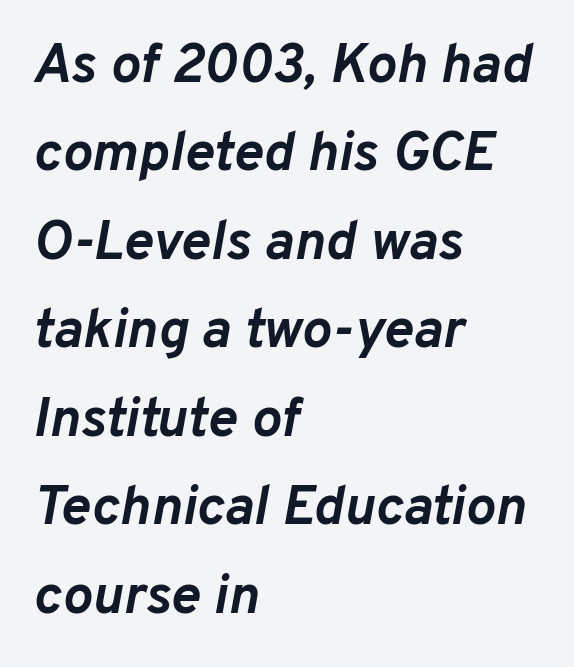
{"italic": "yes", "lean": "right", "slant_degrees": 10, "bold": "yes", "weight": "semibold", "width": "normal", "stroke_contrast": "low", "x_height": "medium", "monospaced": "no", "underline": "no", "align": "left", "line_spacing": "normal", "line_spacing_ratio": 1.58, "letter_spacing": "normal", "letter_spacing_em": 0.0, "glyph_px": 56}
